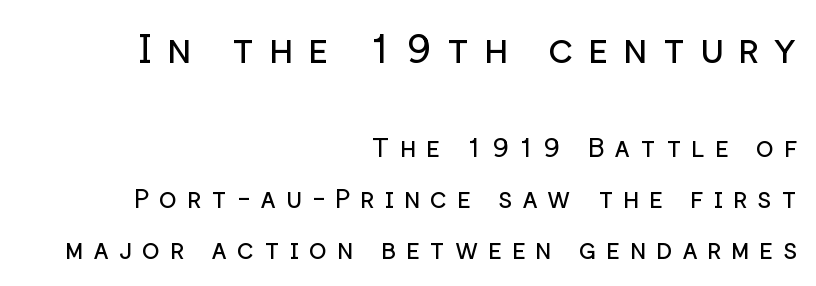
Quick note: underline off. Note the varied advance widths — an 'i' is clearly narrower than an 'm'. Regarding serifs, this sample does without them. Casual observation: everything's shoved over to the right. The font is comparable to plain body text, perhaps lighter. Every stem runs plumb, perpendicular to the baseline.
